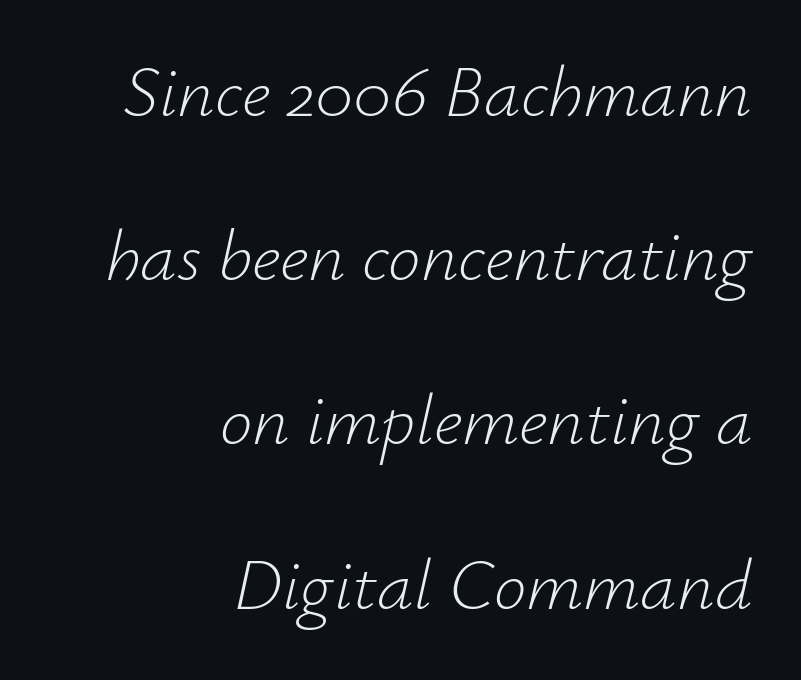
The image shows 73 px light type, italic (leaning right); set right-aligned, loose line spacing (2.25x), normal letter spacing, not underlined; low stroke contrast and a small x-height.
